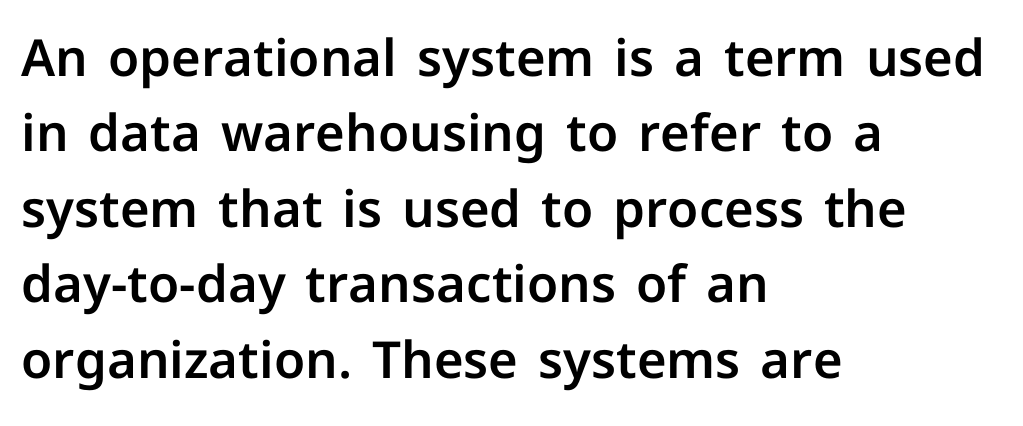
The image shows 51 px sans-serif type, upright; set left-aligned, normal line spacing (1.48x), normal letter spacing, not underlined; low stroke contrast and a medium x-height.
